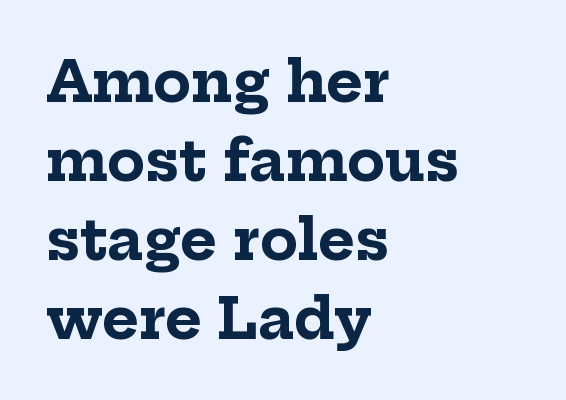
Serifs: yes, visible at the terminals of the letterforms. A classic flush-left, rag-right setting is used for this passage. Italic: no, the glyphs are upright roman. Nothing unusual about the tracking: characters are spaced as the font intends. Horizontal bands of white between lines are of average thickness. Lines of text with bare space underneath.
